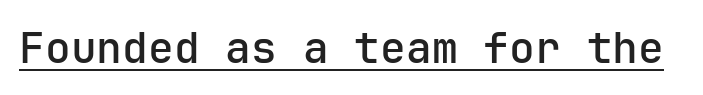
The image shows 43 px semibold sans-serif type, upright; set normal letter spacing, underlined; low stroke contrast and a medium x-height.
